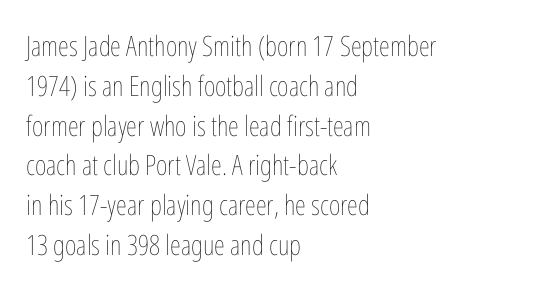
The image shows 28 px thin, condensed type, upright; set left-aligned, normal line spacing (1.42x), normal letter spacing, not underlined; low stroke contrast and a medium x-height.
